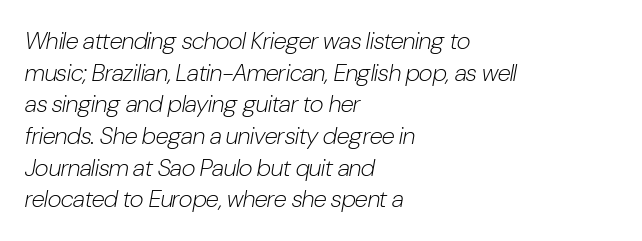
Glance below the letters and you will spot only blank space. A normal amount of white space separates one row of letters from the next. These lines stack with their left ends in a neat column. No heavy texture on the line: the type isn't bold. Here the glyphs are tracked normally, forming tight word shapes.
